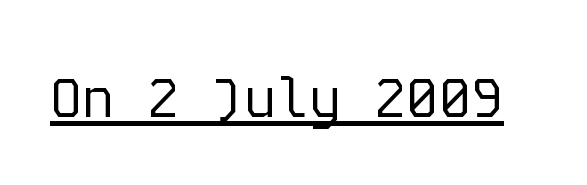
Q: Is the text bold? A: No.
Q: Is the text italic (slanted)? A: No, it is upright.
Q: Is the typeface a serif or a sans-serif typeface? A: Sans-serif.
Q: Is the text underlined? A: Yes.
Q: Is the spacing between letters normal or unusually wide? A: Normal.
Q: Width (condensed, normal, or wide)? A: Normal.
Q: Stroke contrast? A: Low.
Q: x-height? A: Medium.
Q: Monospaced? A: Yes.
